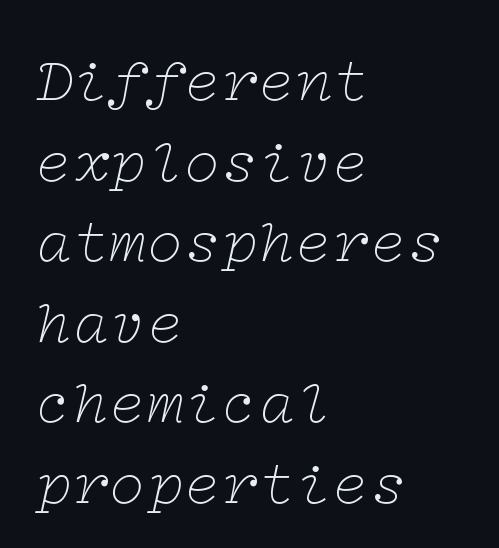
Q: Is the text bold? A: No.
Q: Is the text italic (slanted)? A: Yes, it leans right by about 12 degrees.
Q: Is the typeface a serif or a sans-serif typeface? A: Serif.
Q: Is the text underlined? A: No.
Q: How is the paragraph aligned? A: Left-aligned.
Q: Is the spacing between letters normal or unusually wide? A: Normal.
Q: Is the spacing between lines tight, normal or loose? A: Normal.
Q: Width (condensed, normal, or wide)? A: Wide.
Q: Stroke contrast? A: Low.
Q: x-height? A: Medium.
